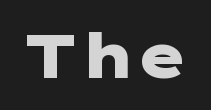
{"serif": "no", "italic": "no", "bold": "yes", "weight": "heavy", "width": "wide", "stroke_contrast": "low", "x_height": "medium", "underline": "no", "letter_spacing": "normal", "letter_spacing_em": 0.0, "glyph_px": 62}
